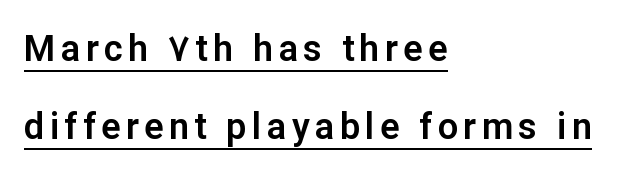
Q: Is the text italic (slanted)? A: No, it is upright.
Q: Is the typeface a serif or a sans-serif typeface? A: Sans-serif.
Q: Is the text underlined? A: Yes.
Q: How is the paragraph aligned? A: Left-aligned.
Q: Is the spacing between lines tight, normal or loose? A: Loose.
Q: Width (condensed, normal, or wide)? A: Normal.
Q: Stroke contrast? A: Low.
Q: x-height? A: Medium.
Q: Monospaced? A: No.
